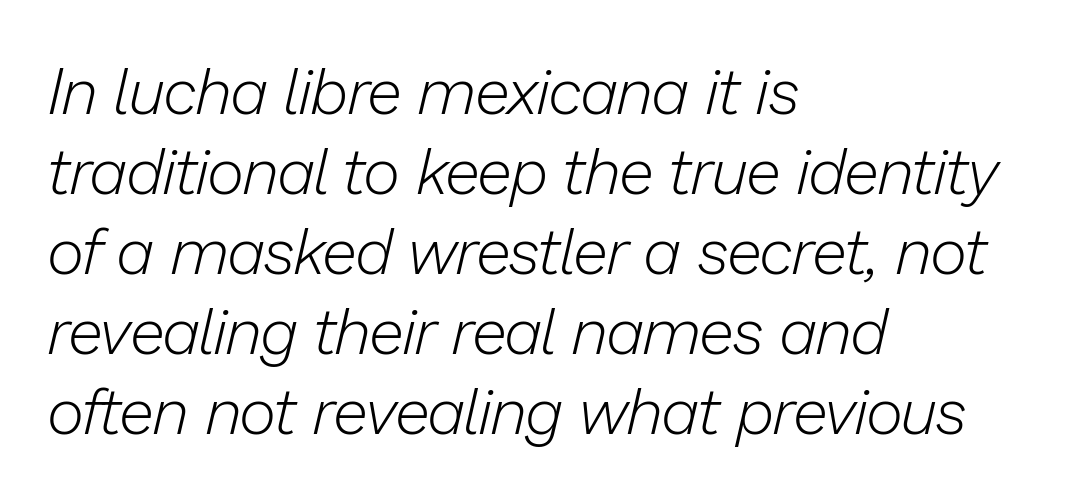
{"italic": "yes", "lean": "right", "slant_degrees": 13, "bold": "no", "weight": "light", "width": "normal", "stroke_contrast": "low", "x_height": "medium", "monospaced": "no", "underline": "no", "align": "left", "line_spacing": "normal", "line_spacing_ratio": 1.25, "letter_spacing": "normal", "letter_spacing_em": 0.0, "glyph_px": 64}
